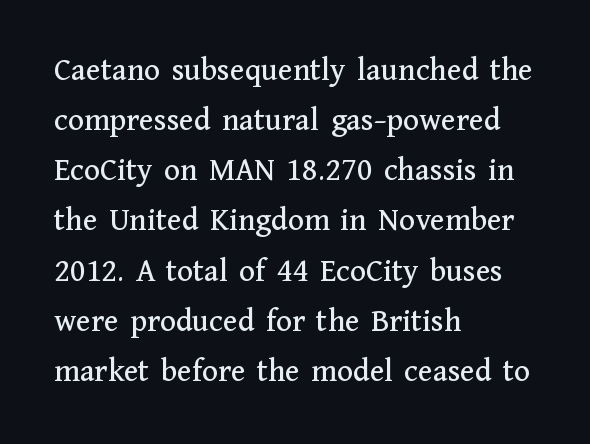
The image shows 33 px serif type, upright; set left-aligned, normal line spacing (1.52x), normal letter spacing, not underlined; medium stroke contrast and a medium x-height.
